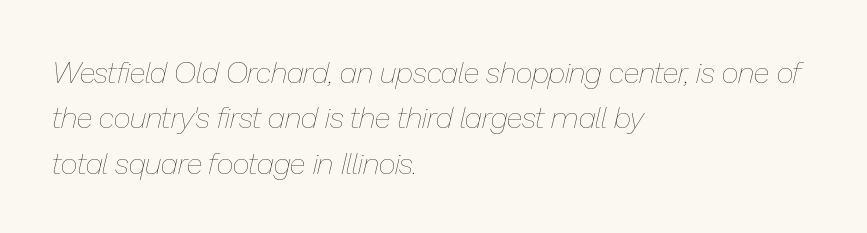
The image shows 30 px thin type, italic (leaning right); set left-aligned, normal line spacing (1.51x), normal letter spacing, not underlined; low stroke contrast and a medium x-height.
